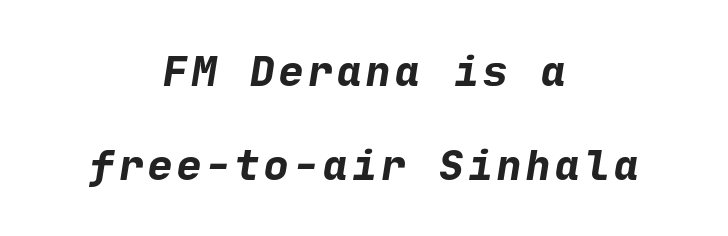
The image shows 41 px bold sans-serif type; set centered, loose line spacing (2.3x), not underlined; low stroke contrast and a medium x-height.
